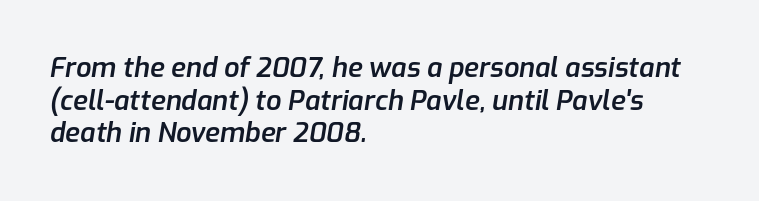
Q: Is the text bold? A: Semi-bold.
Q: Is the text italic (slanted)? A: Yes, it leans right by about 9 degrees.
Q: Is the text underlined? A: No.
Q: How is the paragraph aligned? A: Left-aligned.
Q: Is the spacing between letters normal or unusually wide? A: Normal.
